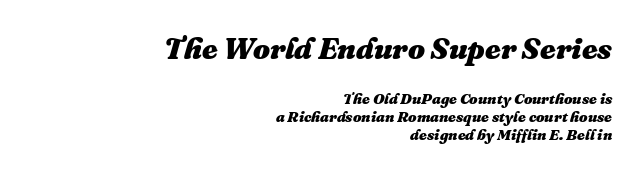
Designer's note — italics engaged. Descenders are the only things crossing below the line. Do the characters align in a grid? No, the font is proportional. This layout puts the oversized block above and the modest block below.
